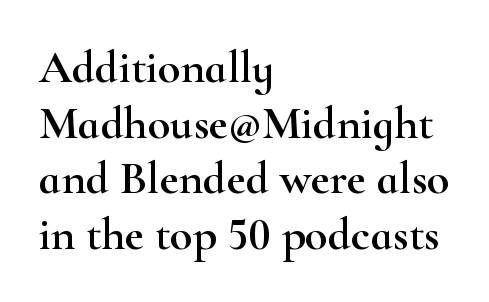
The face used here is proportionally spaced, like ordinary book or web type. Serifs: yes, visible at the terminals of the letterforms. Plain, unruled lines of type. A typesetter would mark this as roman, not italic. Caption: standard tracking, unaltered.
